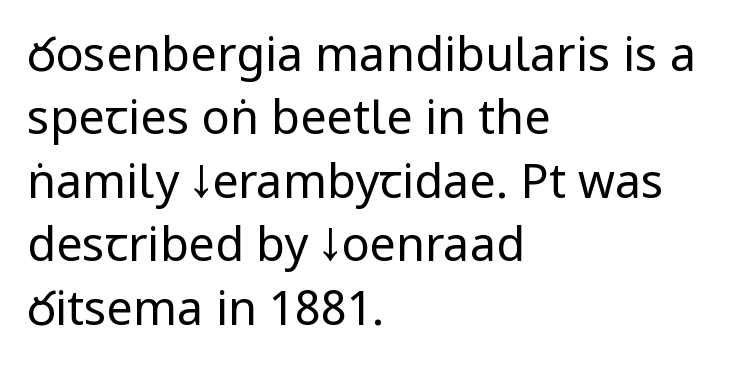
Each letter's strokes conclude bluntly, with no projecting serifs. No chunkiness to these letters — they're not bold. This sample uses plain, unmodified letter spacing. Varying glyph widths throughout — classic text-font behaviour. Descenders are the only things crossing below the line. Characters remain perfectly vertical along every line.
